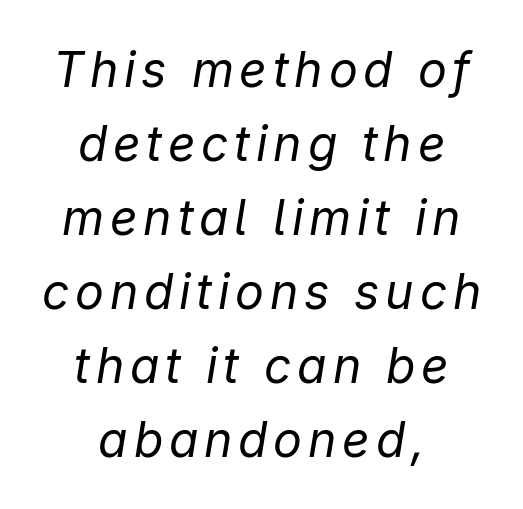
Glance below the letters and you will spot only blank space. Spacing verdict: proportional, widths tailored to each character. A quiet, ordinary-to-light weight characterises the typeface. This sample uses an oblique cut, with every glyph tilted off the vertical.
